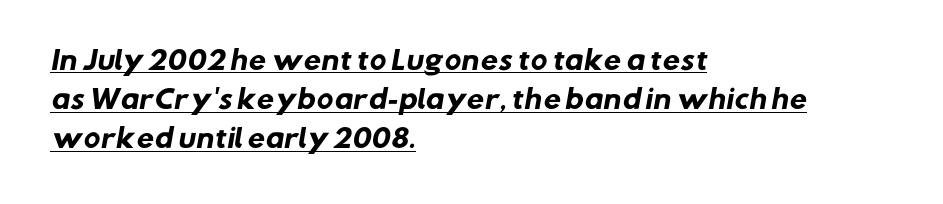
Q: Is the text bold? A: Yes.
Q: Is the text underlined? A: Yes.
Q: How is the paragraph aligned? A: Left-aligned.
Q: Is the spacing between letters normal or unusually wide? A: Normal.
Q: Is the spacing between lines tight, normal or loose? A: Normal.
